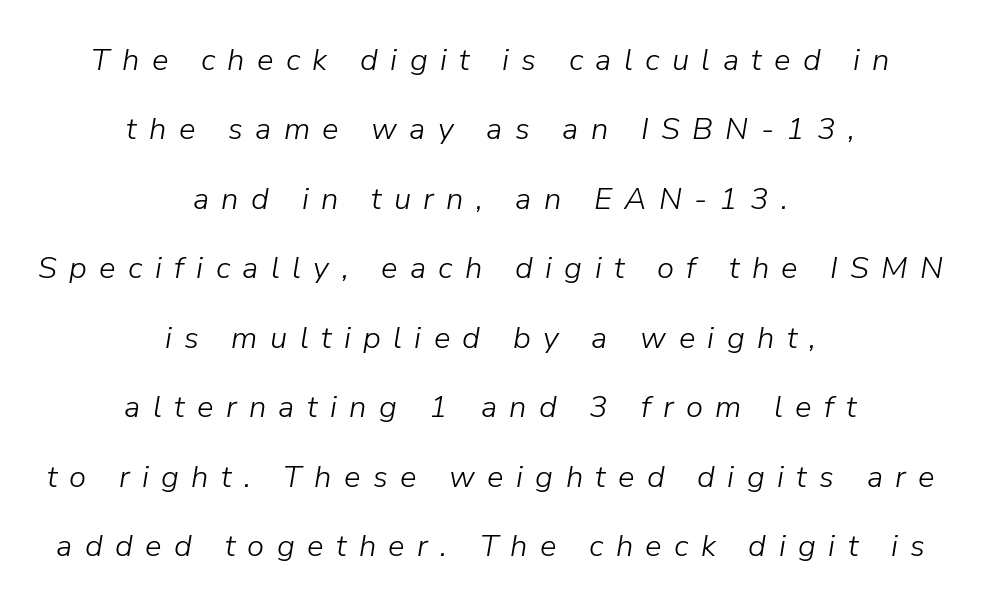
{"italic": "yes", "lean": "right", "slant_degrees": 9, "bold": "no", "weight": "light", "width": "normal", "stroke_contrast": "low", "x_height": "medium", "monospaced": "no", "underline": "no", "align": "center", "line_spacing": "loose", "line_spacing_ratio": 2.24, "letter_spacing": "wide", "letter_spacing_em": 0.4, "glyph_px": 31}
